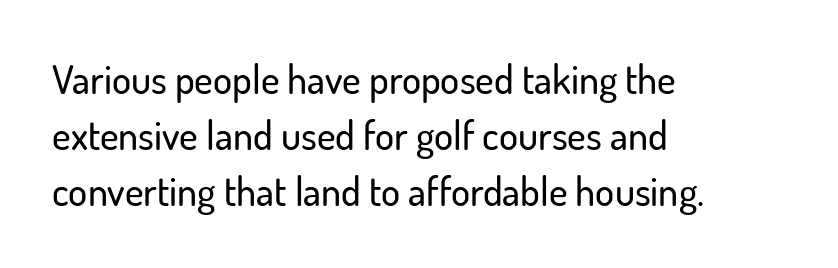
Q: Is the text italic (slanted)? A: No, it is upright.
Q: Is the typeface a serif or a sans-serif typeface? A: Sans-serif.
Q: Is the text underlined? A: No.
Q: How is the paragraph aligned? A: Left-aligned.
Q: Is the spacing between letters normal or unusually wide? A: Normal.
Q: Is the spacing between lines tight, normal or loose? A: Normal.
Q: Width (condensed, normal, or wide)? A: Normal.
Q: Stroke contrast? A: Low.
Q: x-height? A: Small.
Q: Monospaced? A: No.
